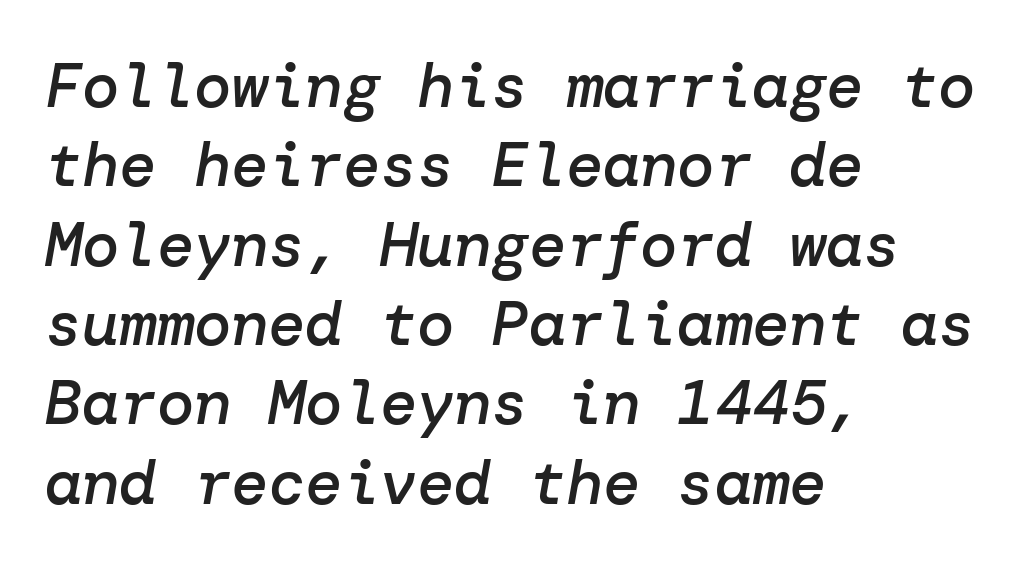
{"italic": "yes", "lean": "right", "slant_degrees": 10, "bold": "semi", "weight": "semibold", "width": "normal", "stroke_contrast": "low", "x_height": "medium", "underline": "no", "align": "left", "line_spacing": "normal", "line_spacing_ratio": 1.28, "letter_spacing": "normal", "letter_spacing_em": 0.0, "glyph_px": 62}
